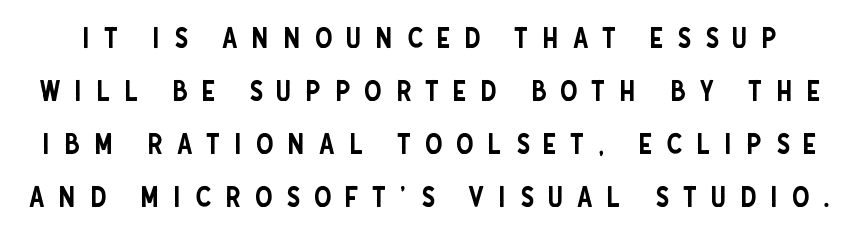
Q: Is the text italic (slanted)? A: No, it is upright.
Q: Is the typeface a serif or a sans-serif typeface? A: Sans-serif.
Q: Is the text underlined? A: No.
Q: Is the spacing between letters normal or unusually wide? A: Unusually wide.
Q: Width (condensed, normal, or wide)? A: Condensed.
Q: Stroke contrast? A: Low.
Q: x-height? A: Large.
Q: Monospaced? A: No.
